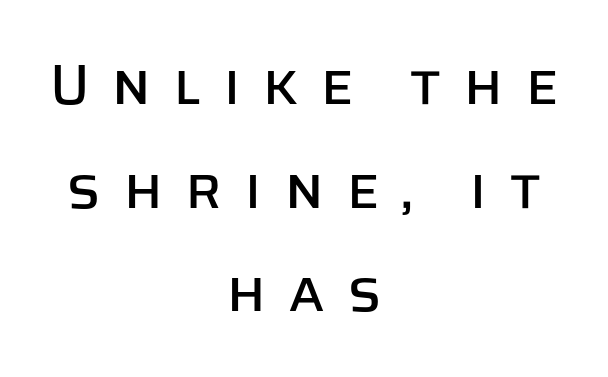
Q: Is the text italic (slanted)? A: No, it is upright.
Q: Is the typeface a serif or a sans-serif typeface? A: Sans-serif.
Q: Is the text underlined? A: No.
Q: How is the paragraph aligned? A: Centered.
Q: Is the spacing between letters normal or unusually wide? A: Unusually wide.
Q: Width (condensed, normal, or wide)? A: Normal.
Q: Stroke contrast? A: Low.
Q: x-height? A: Large.
Q: Monospaced? A: No.
